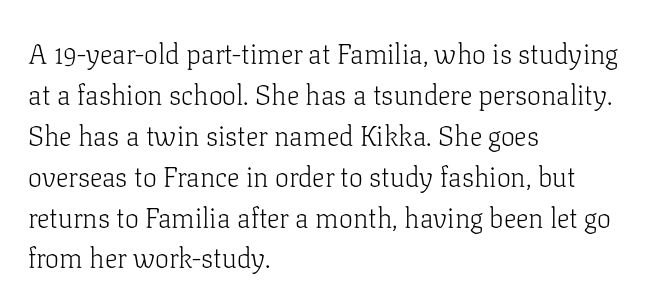
{"serif": "yes", "italic": "no", "bold": "no", "weight": "light", "width": "normal", "stroke_contrast": "low", "x_height": "medium", "monospaced": "no", "underline": "no", "align": "left", "line_spacing": "normal", "line_spacing_ratio": 1.46, "letter_spacing": "normal", "letter_spacing_em": 0.0, "glyph_px": 28}
